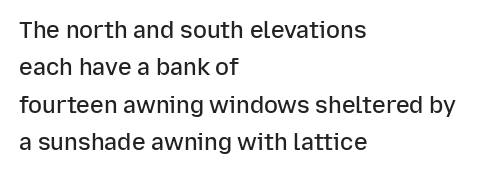
Q: Is the text bold? A: Semi-bold.
Q: Is the text italic (slanted)? A: No, it is upright.
Q: Is the text underlined? A: No.
Q: How is the paragraph aligned? A: Left-aligned.
Q: Is the spacing between letters normal or unusually wide? A: Normal.
Q: Is the spacing between lines tight, normal or loose? A: Normal.
